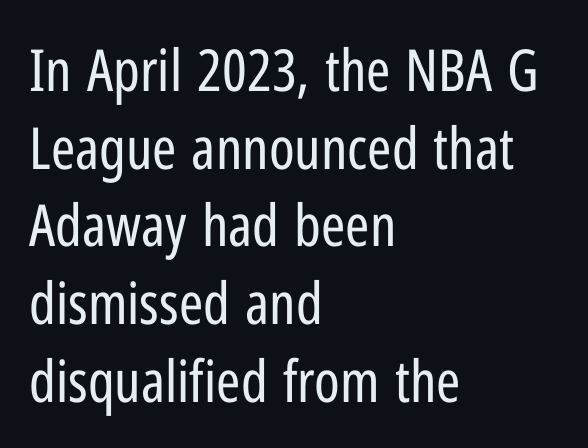
{"serif": "no", "italic": "no", "bold": "no", "weight": "regular", "width": "condensed", "stroke_contrast": "low", "x_height": "medium", "monospaced": "no", "underline": "no", "align": "left", "line_spacing": "normal", "line_spacing_ratio": 1.34, "letter_spacing": "normal", "letter_spacing_em": 0.0, "glyph_px": 58}
